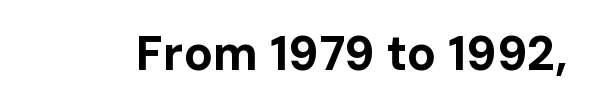
Q: Is the text bold? A: Yes.
Q: Is the text italic (slanted)? A: No, it is upright.
Q: Is the typeface a serif or a sans-serif typeface? A: Sans-serif.
Q: Is the text underlined? A: No.
Q: Is the spacing between letters normal or unusually wide? A: Normal.
Q: Width (condensed, normal, or wide)? A: Normal.
Q: Stroke contrast? A: Low.
Q: x-height? A: Medium.
Q: Monospaced? A: No.
